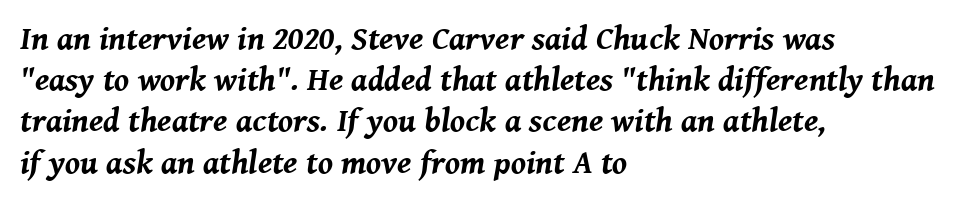
Q: Is the text bold? A: Yes.
Q: Is the text italic (slanted)? A: Yes, it leans right by about 8 degrees.
Q: Is the text underlined? A: No.
Q: How is the paragraph aligned? A: Left-aligned.
Q: Is the spacing between letters normal or unusually wide? A: Normal.
Q: Is the spacing between lines tight, normal or loose? A: Normal.
Q: Width (condensed, normal, or wide)? A: Normal.
Q: Stroke contrast? A: Medium.
Q: x-height? A: Medium.
Q: Monospaced? A: No.
